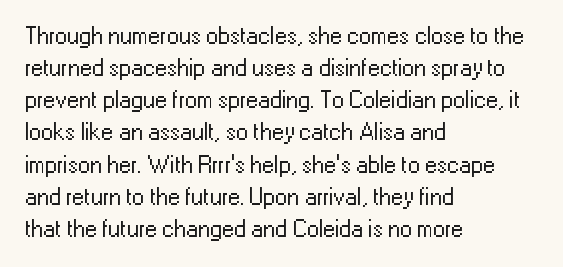
{"italic": "no", "bold": "no", "underline": "no", "align": "left", "line_spacing": "normal", "line_spacing_ratio": 1.34, "letter_spacing": "normal", "letter_spacing_em": 0.0, "glyph_px": 24}
